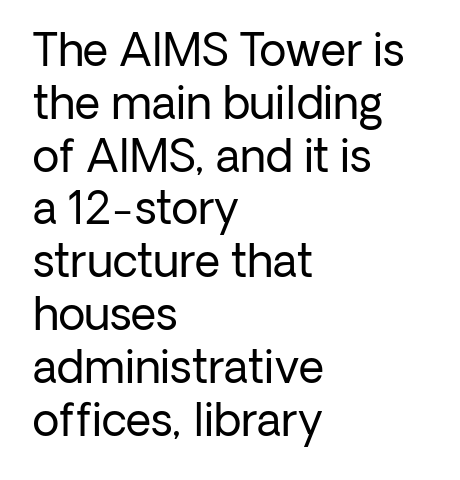
{"serif": "no", "italic": "no", "bold": "no", "weight": "regular", "width": "normal", "stroke_contrast": "low", "x_height": "medium", "monospaced": "no", "underline": "no", "align": "left", "line_spacing_ratio": 1.2, "letter_spacing": "normal", "letter_spacing_em": 0.0, "glyph_px": 44}
